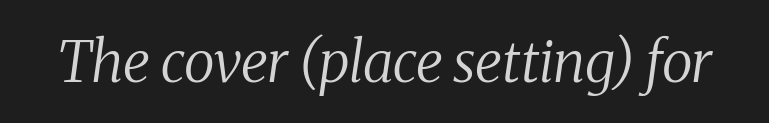
Any mark beneath the type? The region is blank. The rendering uses natural spacing where letterforms have individual widths. The glyphs in this specimen are seriffed. Weight: regular or lighter.
